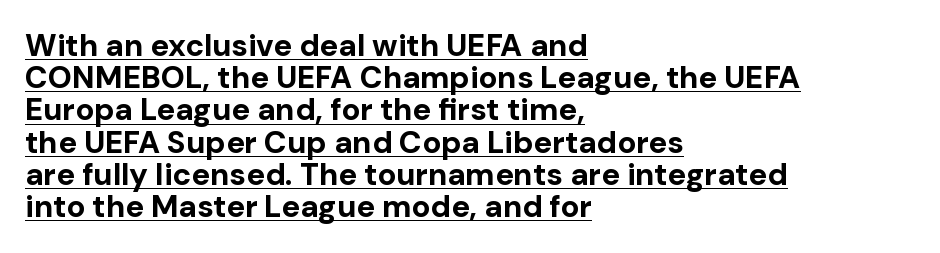
{"serif": "no", "italic": "no", "bold": "yes", "weight": "bold", "width": "normal", "stroke_contrast": "low", "x_height": "medium", "monospaced": "no", "underline": "yes", "align": "left", "line_spacing": "tight", "line_spacing_ratio": 1.04, "letter_spacing": "normal", "letter_spacing_em": 0.0, "glyph_px": 31}
